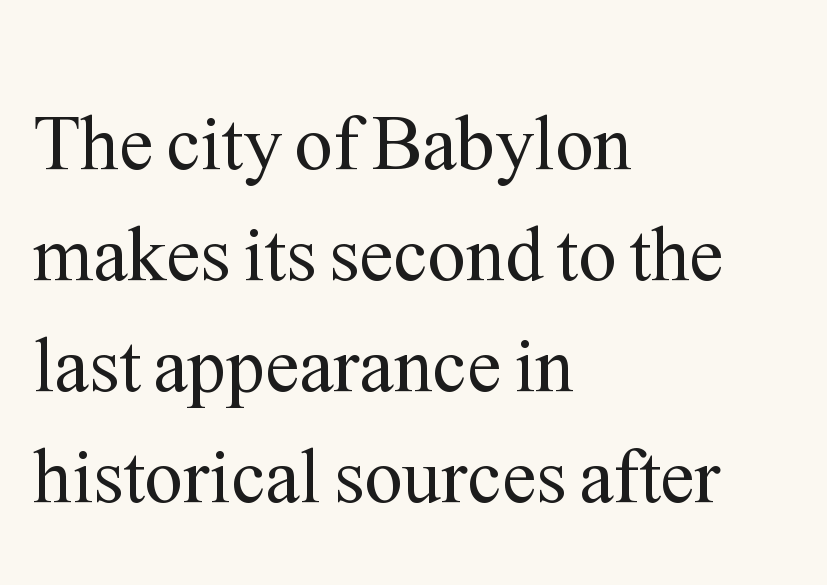
The image shows 77 px regular-weight serif type, upright; set left-aligned, normal line spacing (1.44x), normal letter spacing, not underlined; medium stroke contrast and a medium x-height.
